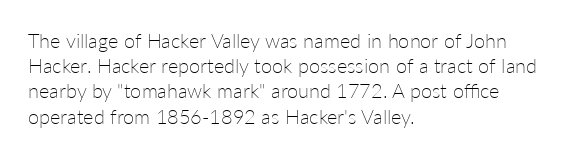
{"italic": "no", "bold": "no", "underline": "no", "align": "left", "line_spacing": "normal", "line_spacing_ratio": 1.26, "letter_spacing": "normal", "letter_spacing_em": 0.0, "glyph_px": 20}
